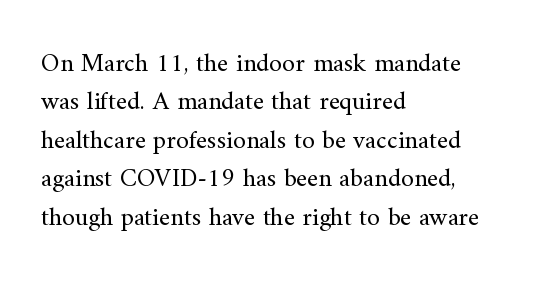
{"italic": "no", "bold": "no", "underline": "no", "align": "left", "line_spacing": "normal", "line_spacing_ratio": 1.48, "letter_spacing": "normal", "letter_spacing_em": 0.0, "glyph_px": 26}
